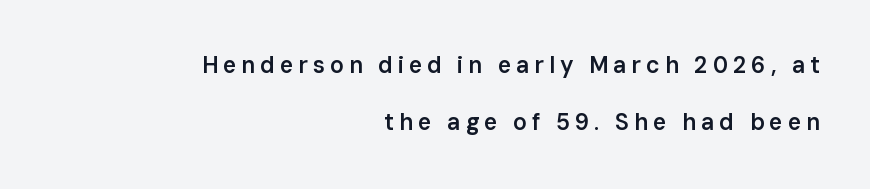
{"italic": "no", "bold": "semi", "underline": "no", "align": "right", "line_spacing": "loose", "line_spacing_ratio": 2.5, "letter_spacing": "wide", "letter_spacing_em": 0.21, "glyph_px": 23}
